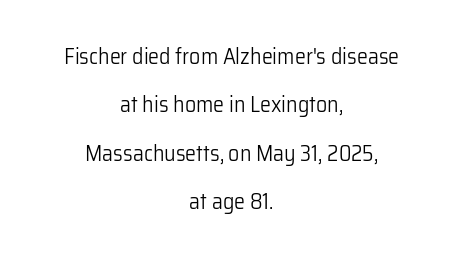
{"italic": "no", "bold": "no", "underline": "no", "align": "center", "line_spacing": "loose", "line_spacing_ratio": 2.2, "letter_spacing": "normal", "letter_spacing_em": 0.0, "glyph_px": 22}
